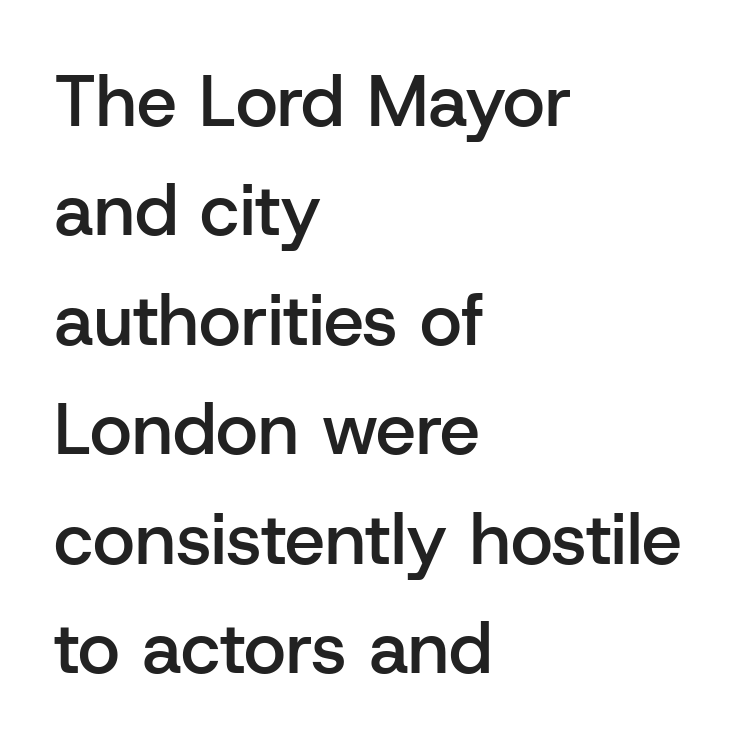
The words here are not underlined. How are the letters spaced? Ordinarily, with no added tracking. The passage shown is typeset with a sans-serif family. On the weight axis this lands at semibold, roughly 600. The lettering holds an erect, upright posture throughout. Alignment: flush left.
